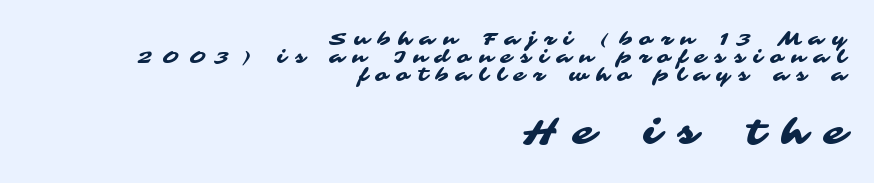
The glyphs in this specimen are sans serif. Line endings align vertically; line beginnings do not. Proportional: the letters do not fall into vertical columns. The following chunk of copy outweighs the initial chunk in type size. The rendering uses a small line-height, squeezing the rows. You could only call the tracking loose — the letters float apart.
